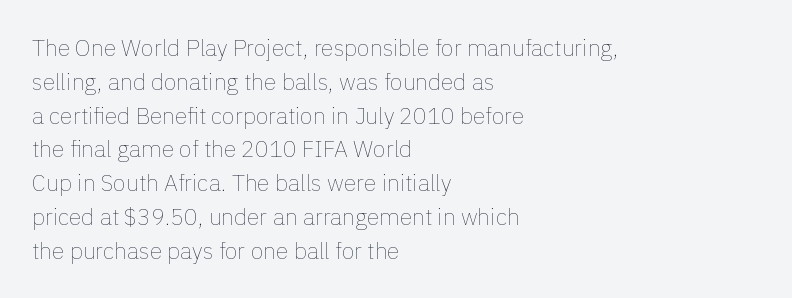
{"italic": "no", "bold": "no", "underline": "no", "align": "left", "line_spacing": "normal", "line_spacing_ratio": 1.47, "letter_spacing": "normal", "letter_spacing_em": 0.0, "glyph_px": 23}
